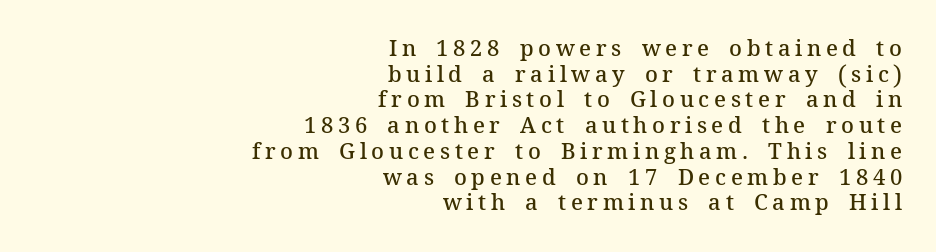
{"italic": "no", "bold": "semi", "underline": "no", "align": "right", "line_spacing_ratio": 1.17, "letter_spacing": "wide", "letter_spacing_em": 0.21, "glyph_px": 22}
